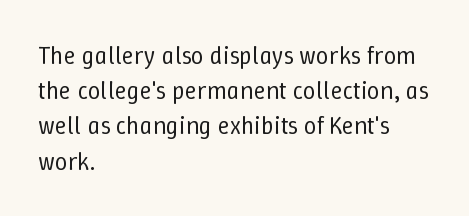
The image shows 25 px text type, upright; set left-aligned, normal line spacing (1.41x), normal letter spacing, not underlined.
